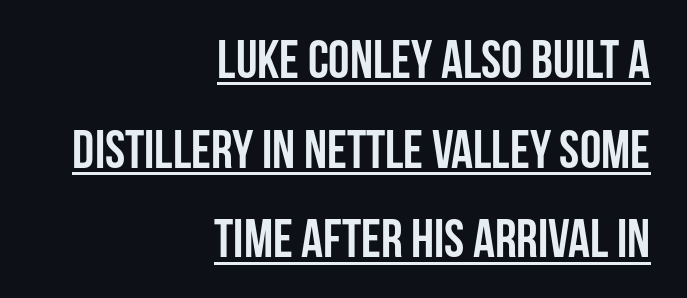
Q: Is the text bold? A: Yes.
Q: Is the text italic (slanted)? A: No, it is upright.
Q: Is the typeface a serif or a sans-serif typeface? A: Sans-serif.
Q: Is the text underlined? A: Yes.
Q: How is the paragraph aligned? A: Right-aligned.
Q: Is the spacing between letters normal or unusually wide? A: Normal.
Q: Is the spacing between lines tight, normal or loose? A: Normal.
Q: Width (condensed, normal, or wide)? A: Condensed.
Q: Stroke contrast? A: Low.
Q: x-height? A: Large.
Q: Monospaced? A: No.
